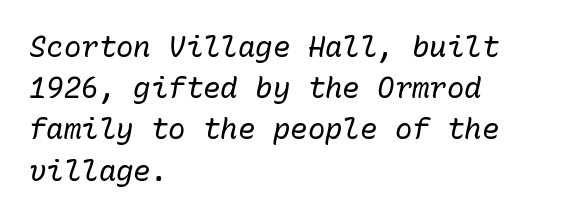
{"italic": "yes", "lean": "right", "slant_degrees": 10, "bold": "no", "weight": "regular", "width": "normal", "stroke_contrast": "low", "x_height": "medium", "monospaced": "yes", "underline": "no", "align": "left", "line_spacing": "normal", "line_spacing_ratio": 1.42, "letter_spacing": "normal", "letter_spacing_em": 0.0, "glyph_px": 29}
